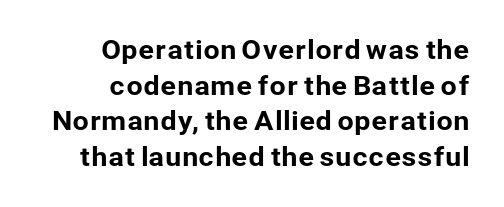
Q: Is the text italic (slanted)? A: No, it is upright.
Q: Is the text underlined? A: No.
Q: How is the paragraph aligned? A: Right-aligned.
Q: Is the spacing between letters normal or unusually wide? A: Normal.
Q: Is the spacing between lines tight, normal or loose? A: Normal.
